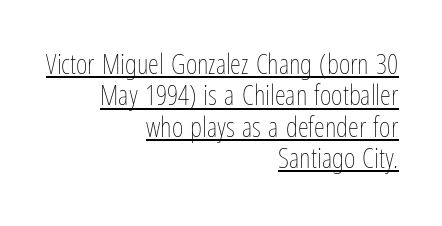
Q: Is the text bold? A: No.
Q: Is the text italic (slanted)? A: No, it is upright.
Q: Is the text underlined? A: Yes.
Q: How is the paragraph aligned? A: Right-aligned.
Q: Is the spacing between letters normal or unusually wide? A: Normal.
Q: Is the spacing between lines tight, normal or loose? A: Tight.
Q: Width (condensed, normal, or wide)? A: Condensed.
Q: Stroke contrast? A: Low.
Q: x-height? A: Medium.
Q: Monospaced? A: No.
